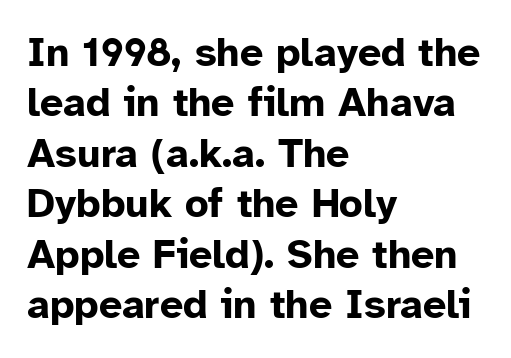
The characters look thick and weighty, a clear bold. The horizontal fit of the characters is conventional and even. Typeset ragged right — the left edge is the straight one. The words here are not underlined.
